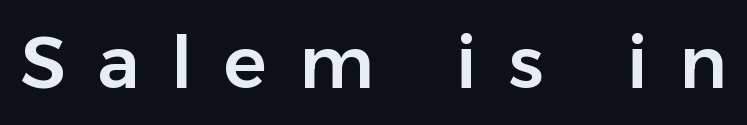
Q: Is the text italic (slanted)? A: No, it is upright.
Q: Is the typeface a serif or a sans-serif typeface? A: Sans-serif.
Q: Is the text underlined? A: No.
Q: Is the spacing between letters normal or unusually wide? A: Unusually wide.
Q: Width (condensed, normal, or wide)? A: Normal.
Q: Stroke contrast? A: Low.
Q: x-height? A: Medium.
Q: Monospaced? A: No.
